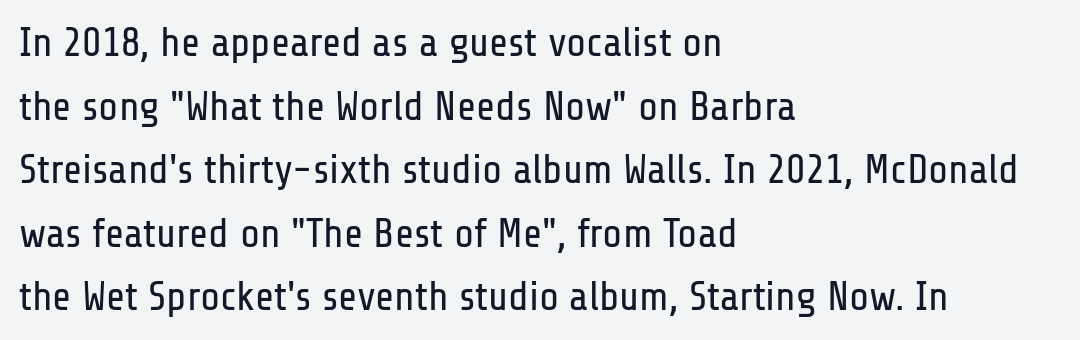
Q: Is the text bold? A: No.
Q: Is the text italic (slanted)? A: No, it is upright.
Q: Is the typeface a serif or a sans-serif typeface? A: Sans-serif.
Q: Is the text underlined? A: No.
Q: How is the paragraph aligned? A: Left-aligned.
Q: Is the spacing between letters normal or unusually wide? A: Normal.
Q: Is the spacing between lines tight, normal or loose? A: Normal.
Q: Width (condensed, normal, or wide)? A: Condensed.
Q: Stroke contrast? A: Low.
Q: x-height? A: Medium.
Q: Monospaced? A: No.
